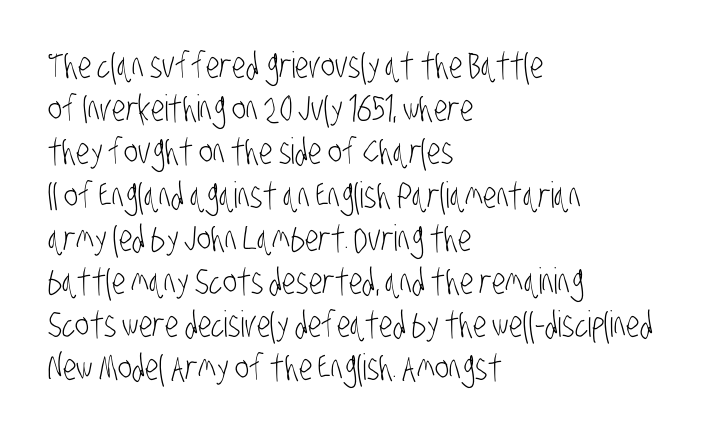
Q: Is the text bold? A: No.
Q: Is the typeface a serif or a sans-serif typeface? A: Sans-serif.
Q: Is the text underlined? A: No.
Q: How is the paragraph aligned? A: Left-aligned.
Q: Is the spacing between letters normal or unusually wide? A: Normal.
Q: Width (condensed, normal, or wide)? A: Condensed.
Q: Stroke contrast? A: Low.
Q: x-height? A: Large.
Q: Monospaced? A: No.
